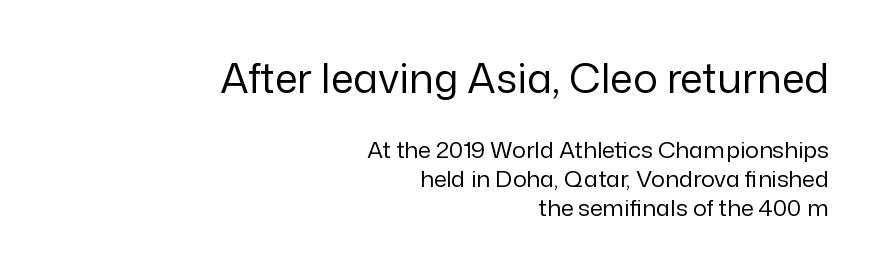
{"serif": "no", "italic": "no", "bold": "no", "weight": "regular", "width": "normal", "stroke_contrast": "low", "x_height": "medium", "monospaced": "no", "underline": "no", "align": "right", "line_spacing": "normal", "line_spacing_ratio": 1.25, "letter_spacing": "normal", "letter_spacing_em": 0.0, "larger_block": "first", "size_ratio": 1.78, "glyph_px": 41}
